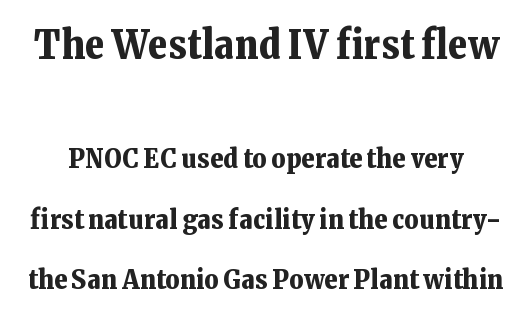
The image shows 40 px bold serif type, upright; set loose line spacing (2.25x), normal letter spacing, not underlined; the first (top) block is 1.48x larger; low stroke contrast and a medium x-height.
